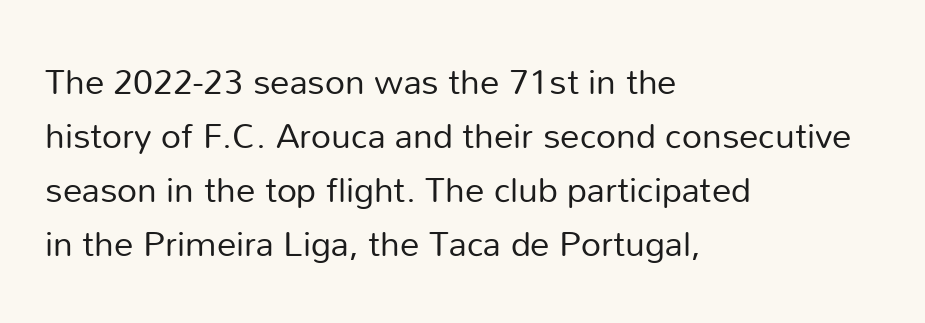
The glyphs are unaccompanied by any horizontal stroke below them. Regarding serifs, this sample does without them. The designer left line spacing at the default. What stands out about the letter spacing? Nothing — it is the standard amount. Each letter keeps its own natural width here, so spacing adapts to shape. These lines stack with their left ends in a neat column.
